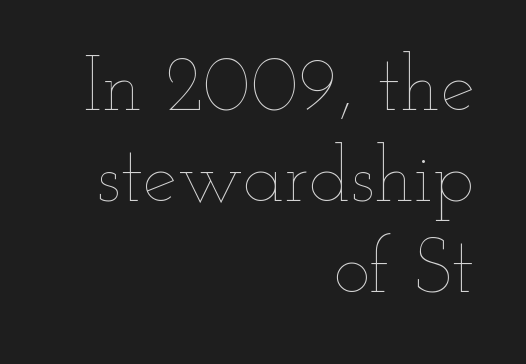
The image shows 77 px thin, wide type, upright; set right-aligned, line spacing 1.18x, normal letter spacing, not underlined; low stroke contrast and a small x-height.
